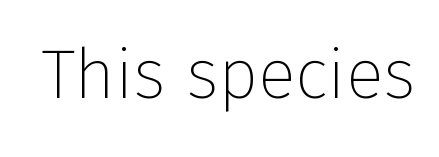
A typesetter would call this proportional, since set widths differ per character. The characters display no serif detailing; their extremities are plain. The gaps between neighbouring characters are ordinary and unremarkable. Summary of weight: not heavy and not bold. Decoration check: the copy has no underline. Italic: no, the glyphs are upright roman.
